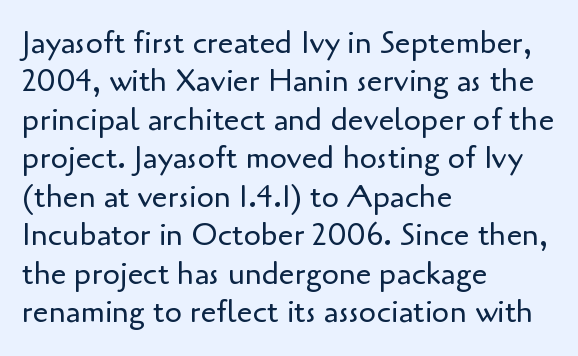
The image shows 31 px regular-weight sans-serif type, upright; set left-aligned, line spacing 1.24x, normal letter spacing, not underlined; low stroke contrast and a small x-height.
